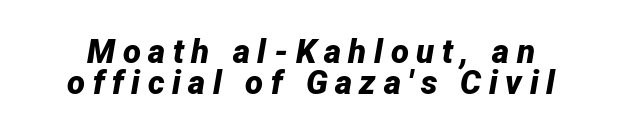
Q: Is the text bold? A: Yes.
Q: Is the text italic (slanted)? A: Yes, it leans right by about 12 degrees.
Q: Is the text underlined? A: No.
Q: Is the spacing between letters normal or unusually wide? A: Unusually wide.
Q: Is the spacing between lines tight, normal or loose? A: Tight.
Q: Width (condensed, normal, or wide)? A: Normal.
Q: Stroke contrast? A: Low.
Q: x-height? A: Medium.
Q: Monospaced? A: No.
